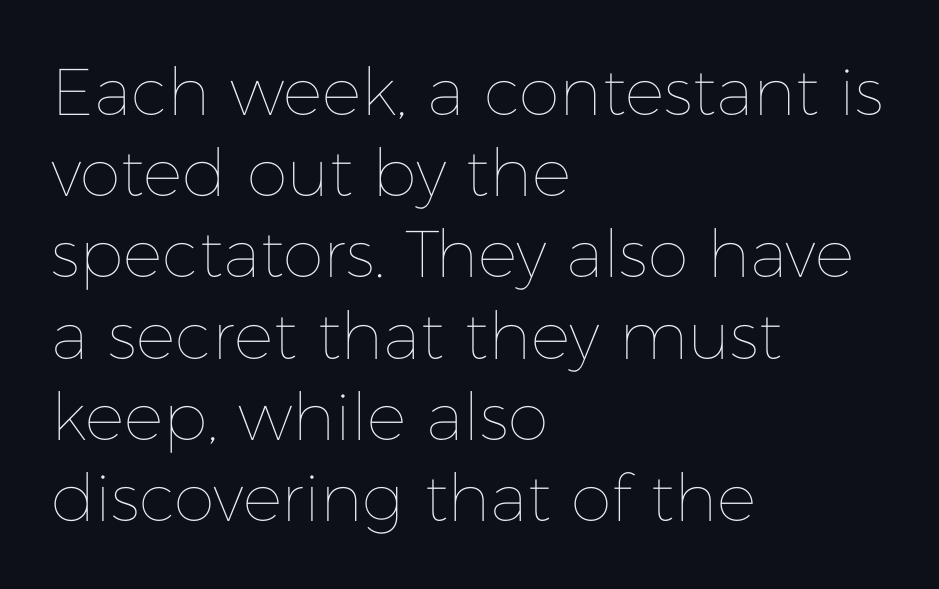
Stroke mass is kept to a normal reading level or below. A typesetter would call this zero additional tracking. Spacing verdict: proportional, widths tailored to each character. Unmarked baselines from the first word to the last. A classic flush-left, rag-right setting is used for this passage. The letters stand straight up with perfectly vertical stems.
